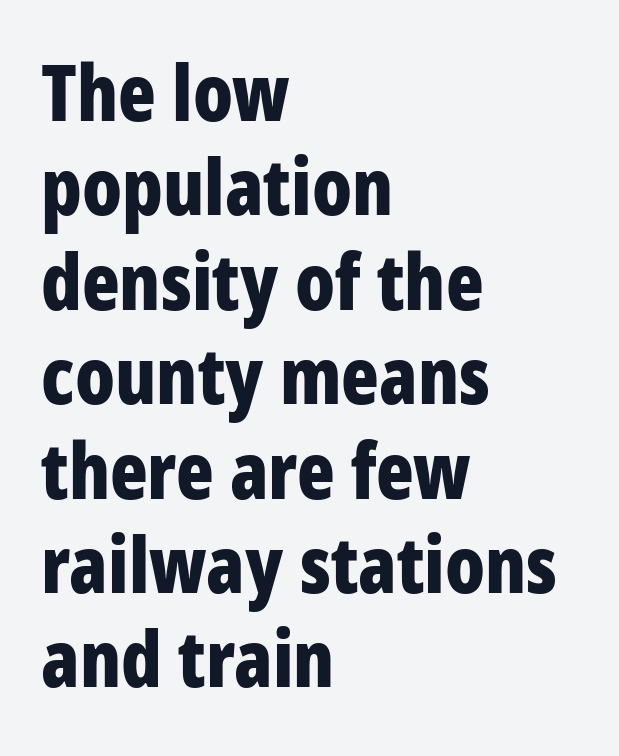
{"serif": "no", "italic": "no", "bold": "yes", "weight": "bold", "width": "condensed", "stroke_contrast": "low", "x_height": "large", "monospaced": "no", "underline": "no", "align": "left", "line_spacing_ratio": 1.21, "letter_spacing": "normal", "letter_spacing_em": 0.0, "glyph_px": 78}
